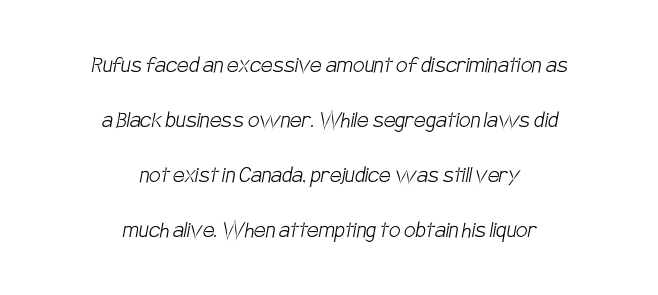
The lines are quadded center. A typesetter would call this leading open, well beyond the default. The typeface has the unassuming heft of standard copy or less. Underline: absent. This rendering leaves character spacing at its baseline value.
